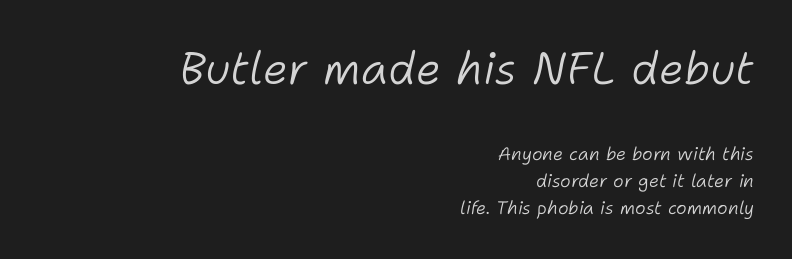
The image shows 45 px light type, italic (leaning right); set right-aligned, normal line spacing (1.5x), normal letter spacing, not underlined; the first (top) block is 2.5x larger; low stroke contrast and a medium x-height.
